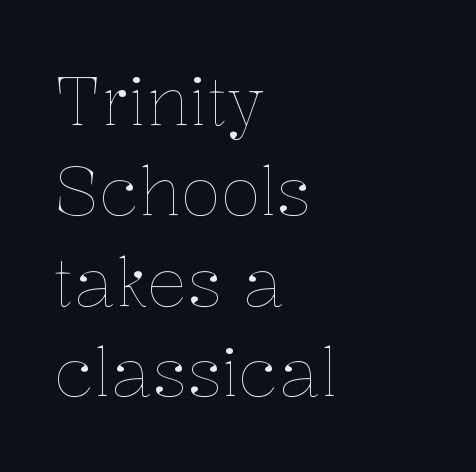
{"italic": "no", "bold": "no", "weight": "thin", "width": "normal", "stroke_contrast": "low", "x_height": "medium", "monospaced": "no", "underline": "no", "align": "left", "line_spacing": "normal", "line_spacing_ratio": 1.35, "letter_spacing": "normal", "letter_spacing_em": 0.0, "glyph_px": 67}
